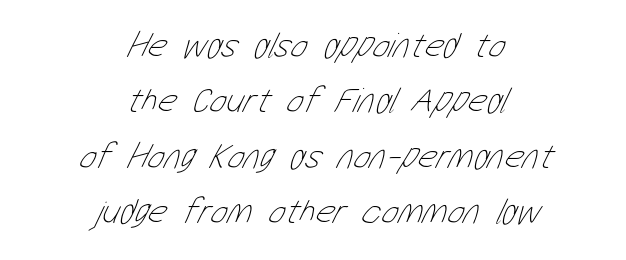
{"bold": "no", "weight": "thin", "width": "condensed", "stroke_contrast": "low", "x_height": "medium", "monospaced": "no", "underline": "no", "align": "center", "line_spacing": "normal", "line_spacing_ratio": 1.54, "letter_spacing": "normal", "letter_spacing_em": 0.0, "glyph_px": 36}
